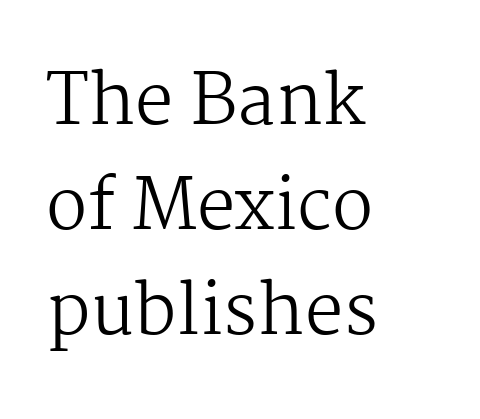
{"serif": "yes", "italic": "no", "bold": "no", "weight": "regular", "width": "normal", "stroke_contrast": "medium", "x_height": "medium", "monospaced": "no", "underline": "no", "align": "left", "line_spacing": "normal", "line_spacing_ratio": 1.52, "letter_spacing": "normal", "letter_spacing_em": 0.0, "glyph_px": 69}
